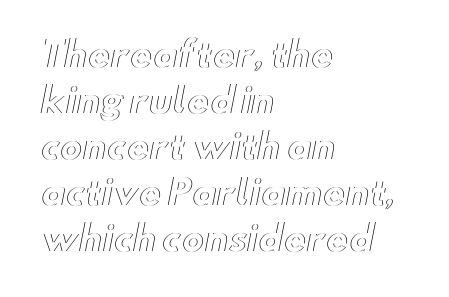
Q: Is the text italic (slanted)? A: Yes.
Q: Is the text underlined? A: No.
Q: How is the paragraph aligned? A: Left-aligned.
Q: Is the spacing between letters normal or unusually wide? A: Normal.
Q: Is the spacing between lines tight, normal or loose? A: Normal.
Q: Width (condensed, normal, or wide)? A: Wide.
Q: x-height? A: Small.
Q: Monospaced? A: No.
